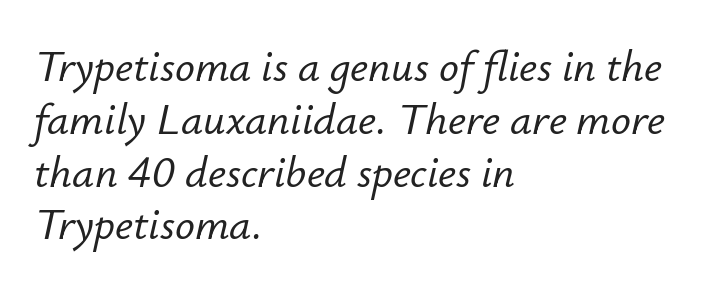
Q: Is the text italic (slanted)? A: Yes, it leans right by about 12 degrees.
Q: Is the text underlined? A: No.
Q: How is the paragraph aligned? A: Left-aligned.
Q: Is the spacing between letters normal or unusually wide? A: Normal.
Q: Width (condensed, normal, or wide)? A: Normal.
Q: Stroke contrast? A: Low.
Q: x-height? A: Small.
Q: Monospaced? A: No.
